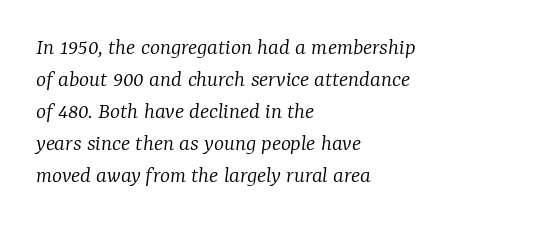
These lines were composed using italics. Horizontally, the lines are justified to the leading edge only. Is there much room between lines? A standard amount, neither cramped nor airy. Nothing unusual about the tracking: characters are spaced as the font intends. This is not heavy type; no bold has been used. Underlining? Definitely not there.
